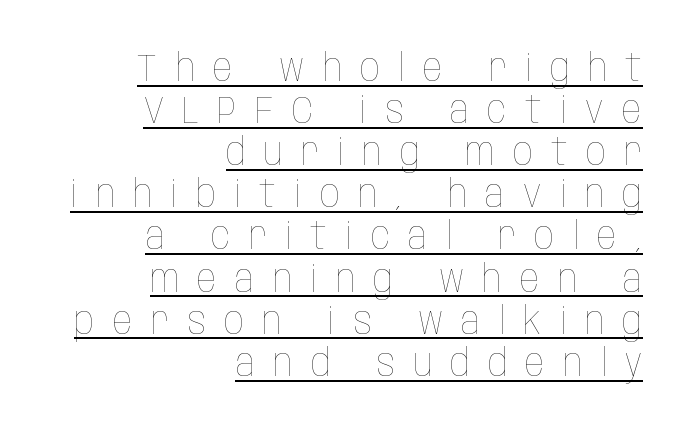
Somebody hit Ctrl+U on this one — the words are underlined. You can tell it's not italic because the verticals are truly vertical. This rendering widens character spacing well past its baseline value. Is this a fixed-width face? No — the glyphs have proportional, varying widths. How would I describe the line gaps? Narrow and economical.
